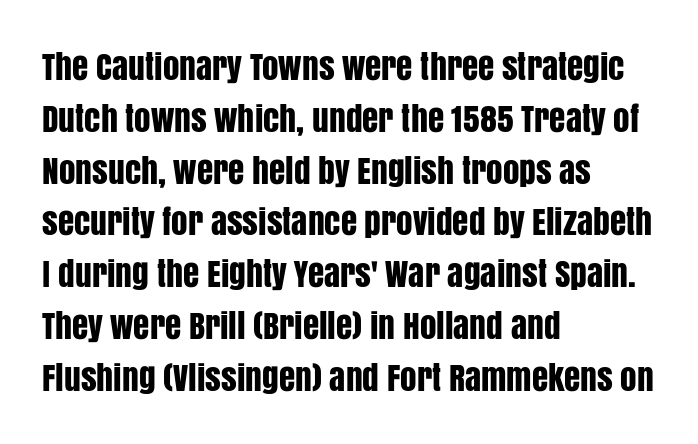
The image shows 33 px condensed sans-serif type, upright; set left-aligned, normal line spacing (1.57x), normal letter spacing, not underlined; low stroke contrast and a large x-height.
